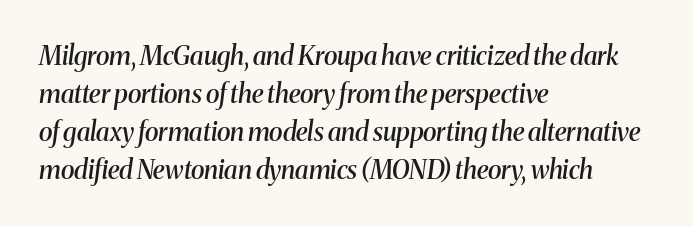
The rendering applies a slant to the glyphs. Compared with typical body copy, the letter spacing here is the same. Students, observe: this is what conventionally led text looks like. Short and long lines alike share a common starting point at left. The passage shown is semibold, sitting just below true bold.
